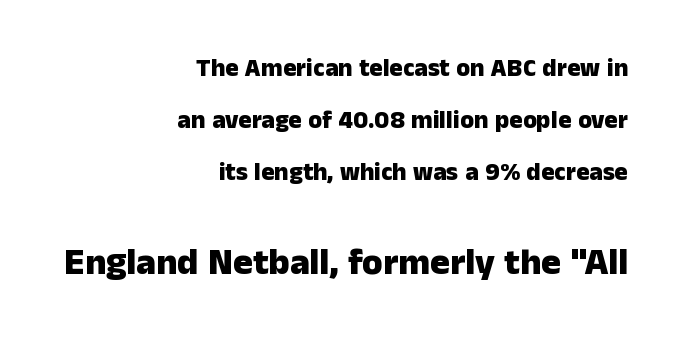
The image shows 37 px heavy sans-serif type, upright; set right-aligned, loose line spacing (2.08x), normal letter spacing, not underlined; the second (bottom) block is 1.48x larger; low stroke contrast and a medium x-height.
